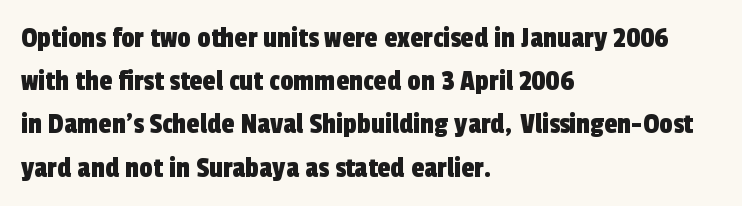
The image shows 30 px condensed sans-serif type; set left-aligned, normal line spacing (1.44x), normal letter spacing, not underlined; a medium x-height.
